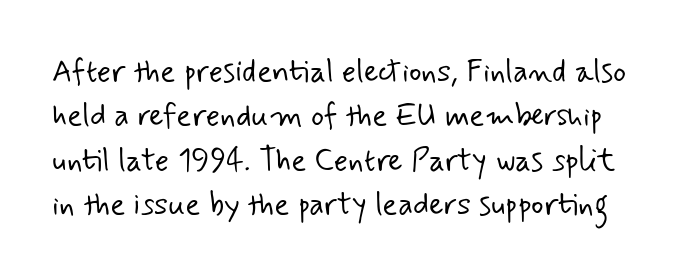
Q: Is the text bold? A: No.
Q: Is the typeface a serif or a sans-serif typeface? A: Sans-serif.
Q: Is the text underlined? A: No.
Q: Is the spacing between letters normal or unusually wide? A: Normal.
Q: Is the spacing between lines tight, normal or loose? A: Normal.
Q: Width (condensed, normal, or wide)? A: Normal.
Q: Stroke contrast? A: Low.
Q: x-height? A: Small.
Q: Monospaced? A: No.
